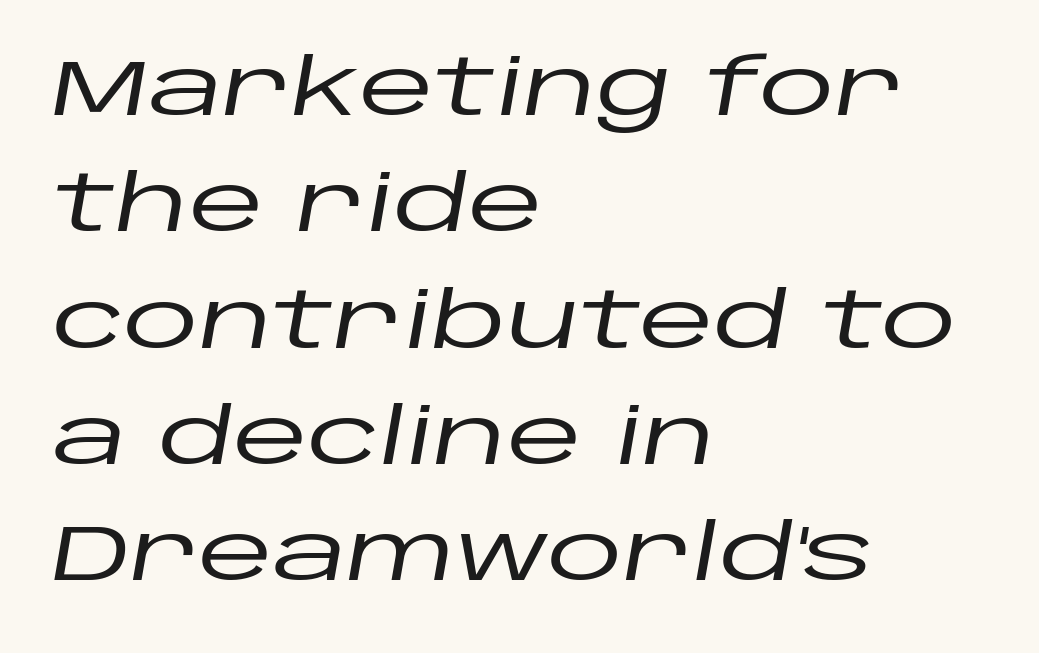
The face used here is rendered with its standard letterfit. The rendering uses natural spacing where letterforms have individual widths. This rendering uses left alignment, leaving the right contour irregular. Characters are canted at an angle relative to the baseline's perpendicular.
